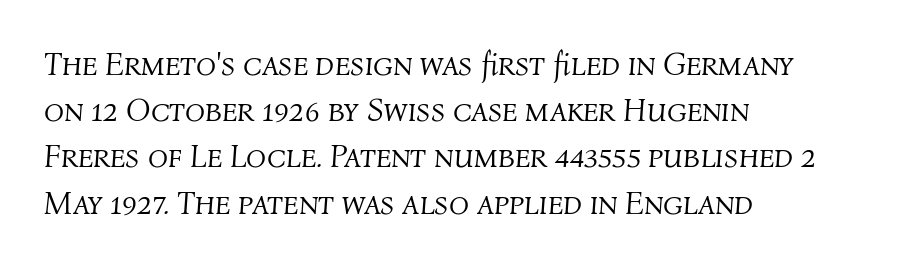
{"italic": "yes", "lean": "right", "slant_degrees": 4, "bold": "no", "weight": "light", "width": "normal", "stroke_contrast": "medium", "x_height": "medium", "monospaced": "no", "underline": "no", "align": "left", "line_spacing": "normal", "line_spacing_ratio": 1.4, "letter_spacing": "normal", "letter_spacing_em": 0.0, "glyph_px": 33}
